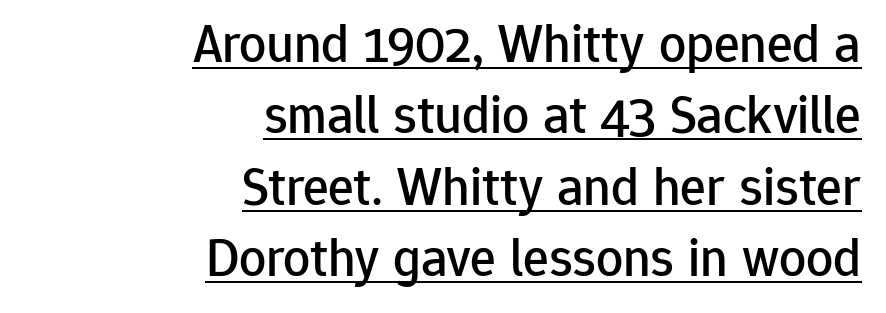
The type is set solid horizontally, with unmodified tracking. This is underlined copy, the kind a proofreader might mark for attention. Classification — sans serif. Honestly, the row spacing looks completely unremarkable. Think of a printed novel: that variable character pitch is what you see here. Every character sits straight up, as roman type does.
